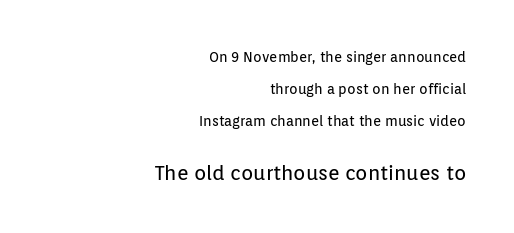
The vertical gap from one line to the next is large. Does the bottom block carry the larger type? Yes, it does. Weight: in the light-to-regular range. Has an underline been added? It has not. Ordinary non-slanted type is in use. Letter spacing: default.
